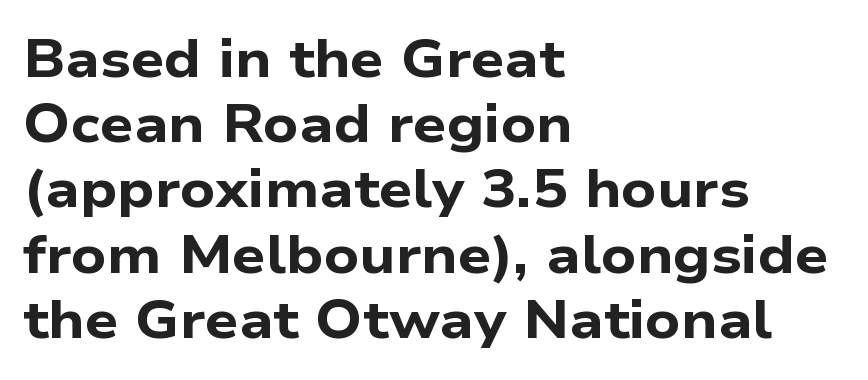
{"serif": "no", "bold": "yes", "weight": "bold", "width": "wide", "stroke_contrast": "low", "x_height": "medium", "monospaced": "no", "underline": "no", "align": "left", "line_spacing_ratio": 1.23, "letter_spacing": "normal", "letter_spacing_em": 0.0, "glyph_px": 53}
